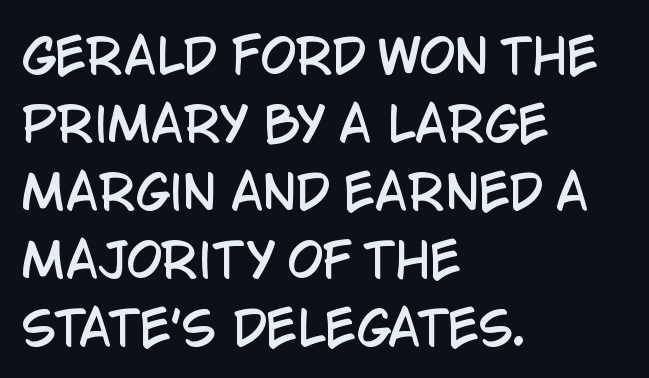
{"serif": "no", "italic": "no", "width": "condensed", "stroke_contrast": "low", "x_height": "large", "monospaced": "no", "underline": "no", "align": "left", "line_spacing": "normal", "line_spacing_ratio": 1.48, "letter_spacing": "normal", "letter_spacing_em": 0.0, "glyph_px": 46}
